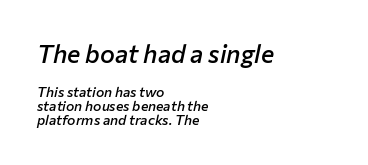
Q: Is the text bold? A: Semi-bold.
Q: Is the text italic (slanted)? A: Yes, it leans right by about 12 degrees.
Q: Is the text underlined? A: No.
Q: How is the paragraph aligned? A: Left-aligned.
Q: Is the spacing between letters normal or unusually wide? A: Normal.
Q: Is the spacing between lines tight, normal or loose? A: Tight.
Q: Which block of text is set in a larger size, the first (top) or the second (bottom)? A: The first (top) one.
